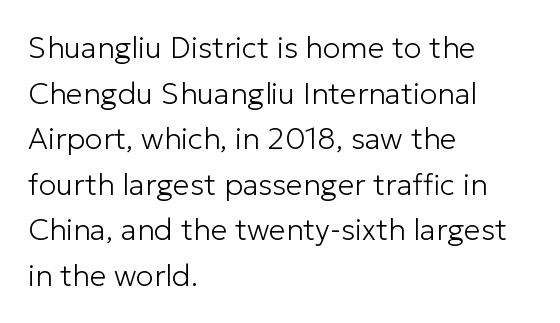
{"serif": "no", "italic": "no", "bold": "no", "weight": "light", "width": "normal", "stroke_contrast": "low", "x_height": "medium", "monospaced": "no", "underline": "no", "align": "left", "line_spacing": "normal", "line_spacing_ratio": 1.52, "letter_spacing": "normal", "letter_spacing_em": 0.0, "glyph_px": 30}
